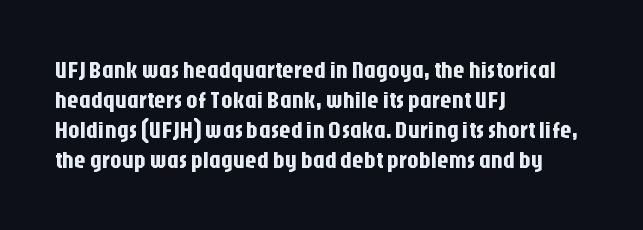
The ragged edge is on the right, which tells us the setting is flush left. What's the leading like? Ordinary, nothing unusual. Posture: straight, roman, zero tilt. The face used here is rendered with its standard letterfit. Letters rest on an invisible, unmarked baseline.
